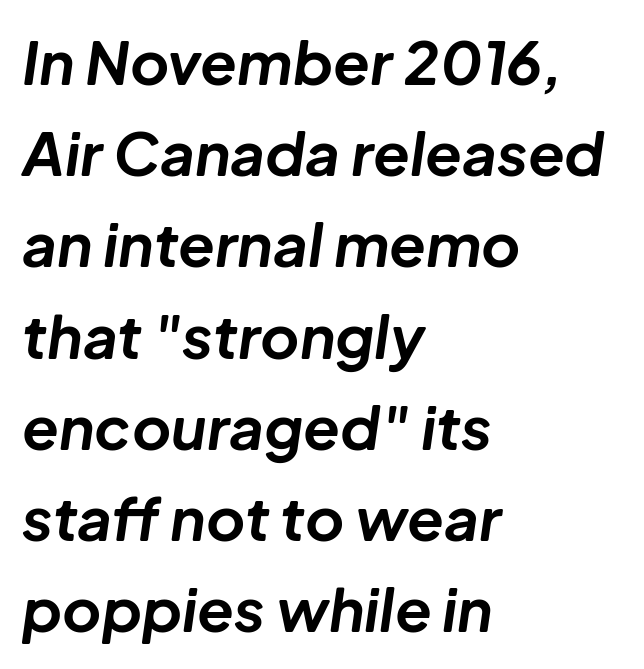
Think of a printed novel: that variable character pitch is what you see here. Plenty of ink on the page — the face is bold. Quick note: italic. Vertical spacing — default. The ragged edge is on the right, which tells us the setting is flush left. Standard letterfit; no display-style spreading of the glyphs.
